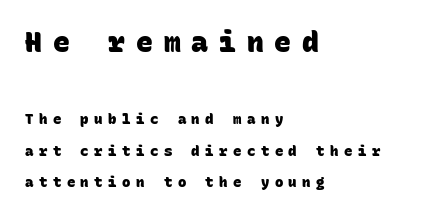
{"serif": "no", "bold": "yes", "weight": "heavy", "width": "normal", "stroke_contrast": "low", "x_height": "large", "monospaced": "yes", "underline": "no", "align": "left", "line_spacing": "loose", "line_spacing_ratio": 2.25, "letter_spacing": "wide", "letter_spacing_em": 0.39, "larger_block": "first", "size_ratio": 2.0, "glyph_px": 28}
